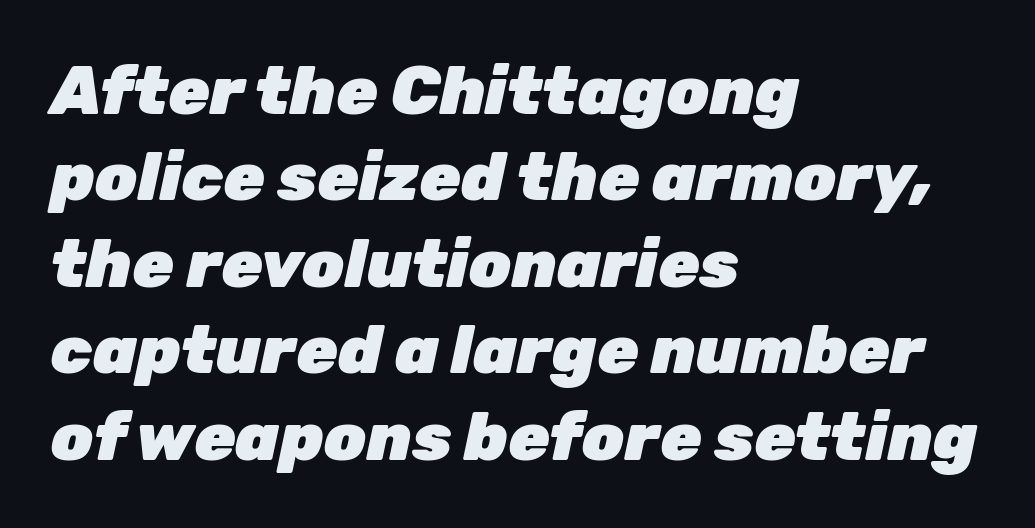
The face used here is proportionally spaced, like ordinary book or web type. Set as a true bold cut, around the 700 mark. The text block is weighted toward the left margin, trailing off unevenly rightward. Letters rest on an invisible, unmarked baseline. Successive baselines arrive at the customary interval.
